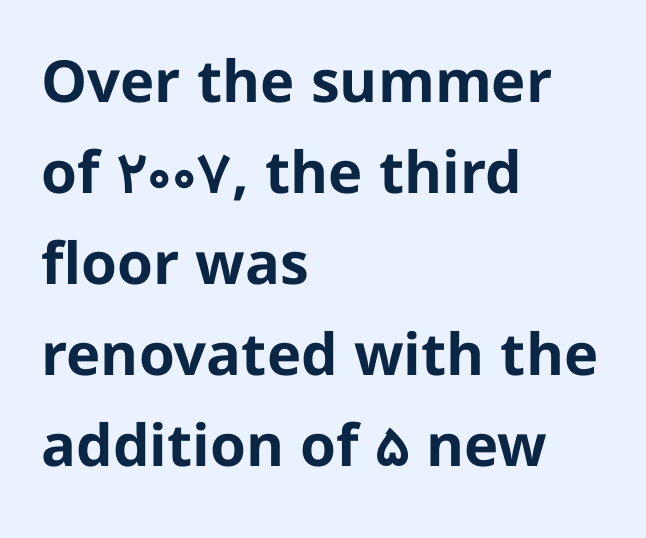
{"serif": "no", "italic": "no", "bold": "yes", "weight": "bold", "width": "normal", "stroke_contrast": "low", "x_height": "medium", "monospaced": "no", "underline": "no", "align": "left", "line_spacing": "normal", "line_spacing_ratio": 1.57, "letter_spacing": "normal", "letter_spacing_em": 0.0, "glyph_px": 58}
